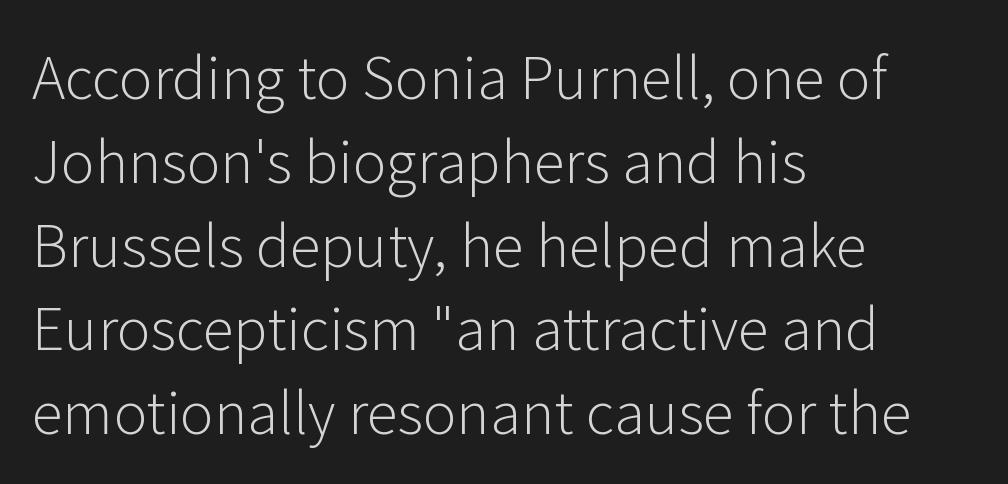
Q: Is the text bold? A: No.
Q: Is the text italic (slanted)? A: No, it is upright.
Q: Is the typeface a serif or a sans-serif typeface? A: Sans-serif.
Q: Is the text underlined? A: No.
Q: How is the paragraph aligned? A: Left-aligned.
Q: Is the spacing between letters normal or unusually wide? A: Normal.
Q: Is the spacing between lines tight, normal or loose? A: Normal.
Q: Width (condensed, normal, or wide)? A: Normal.
Q: Stroke contrast? A: Low.
Q: x-height? A: Medium.
Q: Monospaced? A: No.
